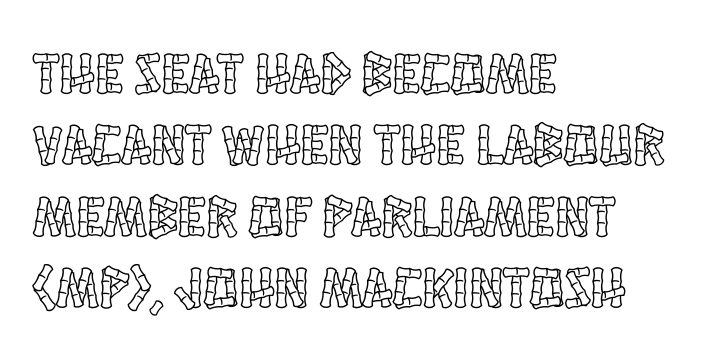
These lines are set flush left with a ragged right edge. The space directly below the letters is spotless. Glyph-to-glyph distance matches everyday printed text. Proportional: the letters do not fall into vertical columns. Every character sits straight up, as roman type does.
